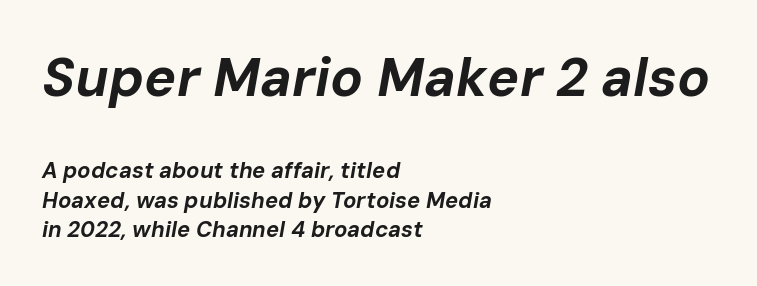
Q: Is the text bold? A: Yes.
Q: Is the text italic (slanted)? A: Yes, it leans right by about 10 degrees.
Q: Is the text underlined? A: No.
Q: How is the paragraph aligned? A: Left-aligned.
Q: Is the spacing between letters normal or unusually wide? A: Normal.
Q: Is the spacing between lines tight, normal or loose? A: Normal.
Q: Which block of text is set in a larger size, the first (top) or the second (bottom)? A: The first (top) one.
Q: Width (condensed, normal, or wide)? A: Normal.
Q: Stroke contrast? A: Low.
Q: x-height? A: Medium.
Q: Monospaced? A: No.
